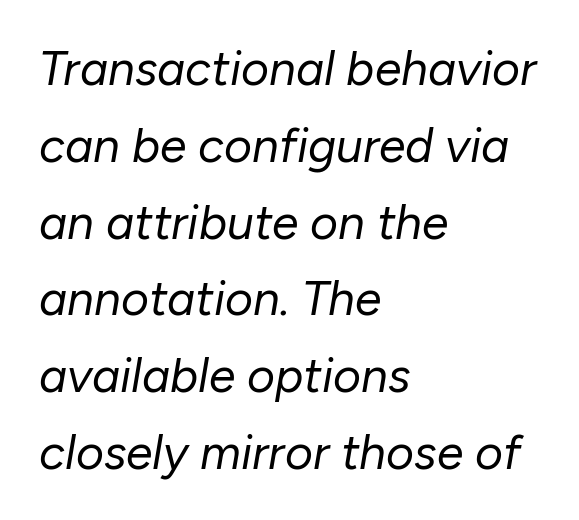
Spacing verdict: proportional, widths tailored to each character. This sample uses plain, unmodified letter spacing. Notice how the passage keeps a crisp vertical edge on the left only. Posture: slanted.
